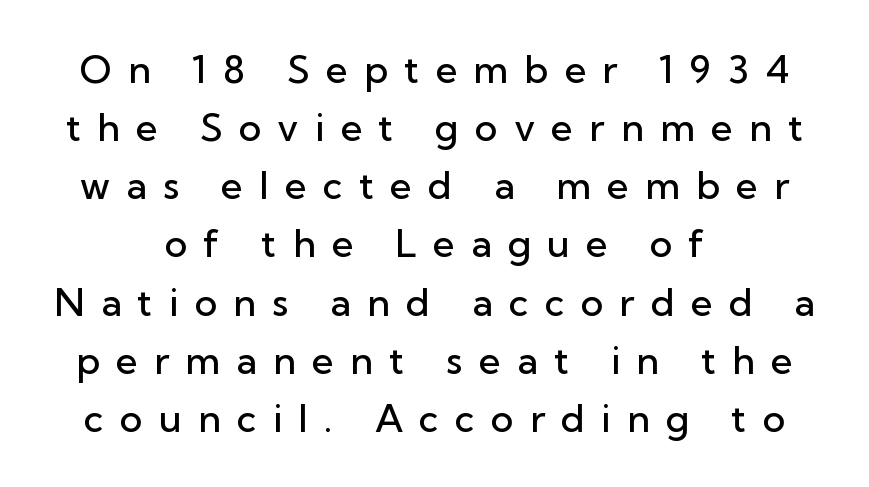
{"serif": "no", "italic": "no", "bold": "semi", "weight": "semibold", "width": "normal", "stroke_contrast": "low", "x_height": "medium", "monospaced": "no", "underline": "no", "align": "center", "line_spacing": "normal", "line_spacing_ratio": 1.53, "letter_spacing": "wide", "letter_spacing_em": 0.43, "glyph_px": 38}
